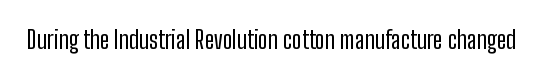
Only glyphs here, with clear space below each row. Notice how the stems are strictly vertical — no italics here. Between one letter and the next there's only the usual sliver of space. Is this a heavy cut? Hardly; it is regular or lighter.
